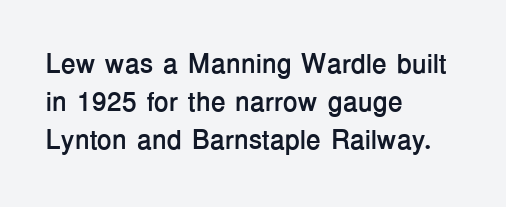
The image shows 27 px bold type, upright; set left-aligned, normal line spacing (1.41x), normal letter spacing, not underlined.
